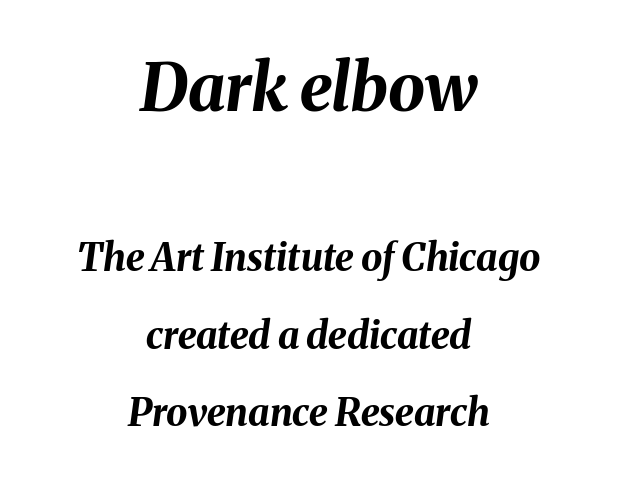
Q: Is the text bold? A: Yes.
Q: Is the text italic (slanted)? A: Yes, it leans right by about 8 degrees.
Q: Is the text underlined? A: No.
Q: How is the paragraph aligned? A: Centered.
Q: Is the spacing between letters normal or unusually wide? A: Normal.
Q: Is the spacing between lines tight, normal or loose? A: Loose.
Q: Which block of text is set in a larger size, the first (top) or the second (bottom)? A: The first (top) one.
Q: Width (condensed, normal, or wide)? A: Normal.
Q: Stroke contrast? A: Medium.
Q: x-height? A: Medium.
Q: Monospaced? A: No.
